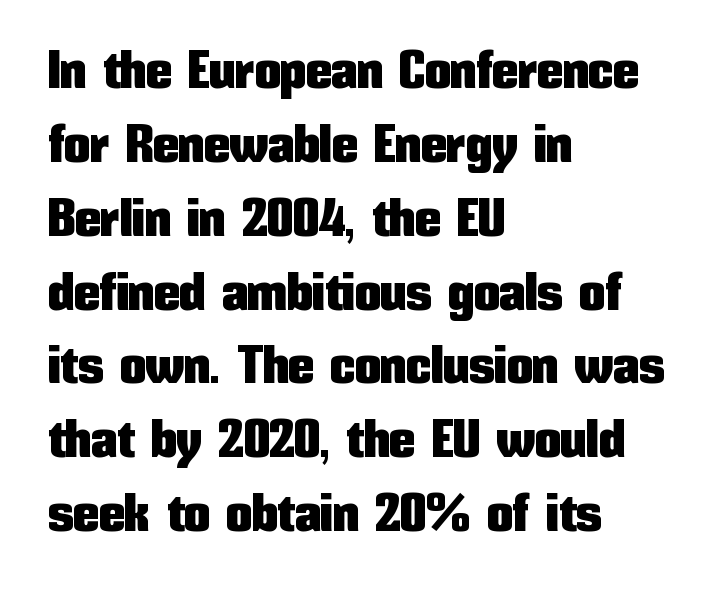
The image shows 52 px condensed sans-serif type, upright; set left-aligned, normal line spacing (1.42x), normal letter spacing, not underlined; low stroke contrast and a medium x-height.
